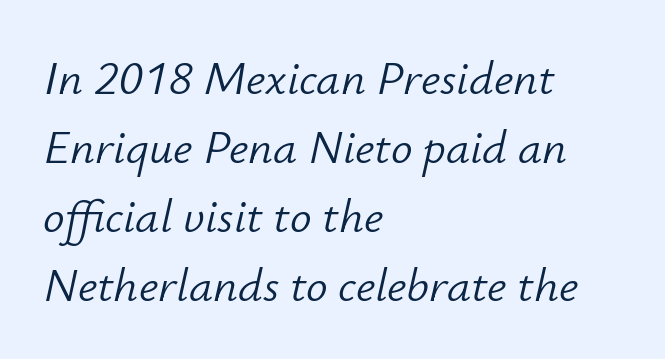
{"italic": "yes", "lean": "right", "slant_degrees": 12, "bold": "no", "weight": "light", "width": "normal", "stroke_contrast": "low", "x_height": "small", "monospaced": "no", "underline": "no", "align": "left", "line_spacing": "normal", "line_spacing_ratio": 1.44, "letter_spacing": "normal", "letter_spacing_em": 0.0, "glyph_px": 48}
